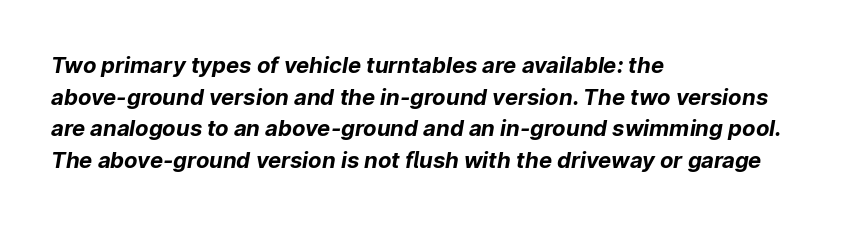
Its strokes are broad and dark, the hallmark of bold type. Honestly, the letter spacing is just normal — you wouldn't notice it. The string is rendered with underlining switched off. A normal amount of white space separates one row of letters from the next. Notice how the passage keeps a crisp vertical edge on the left only.
